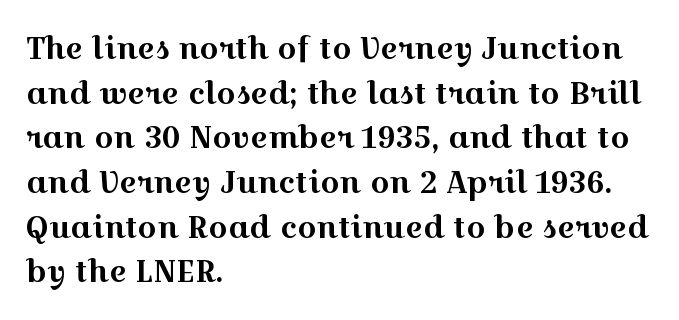
This sample uses an upright cut, with every glyph sitting square on the baseline. The type family on display is of the serif kind. The lines are quadded left. You could not count columns in this text — the font is proportionally spaced.
